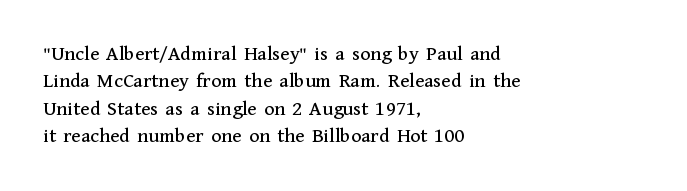
{"italic": "no", "underline": "no", "align": "left", "line_spacing": "normal", "line_spacing_ratio": 1.3, "letter_spacing": "normal", "letter_spacing_em": 0.0, "glyph_px": 21}
